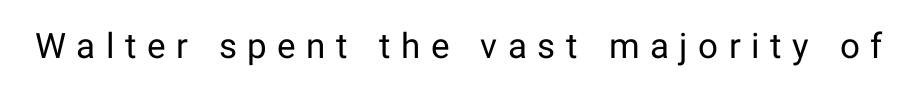
{"serif": "no", "italic": "no", "bold": "no", "weight": "regular", "width": "normal", "stroke_contrast": "low", "x_height": "medium", "monospaced": "no", "underline": "no", "letter_spacing": "wide", "letter_spacing_em": 0.3, "glyph_px": 35}
